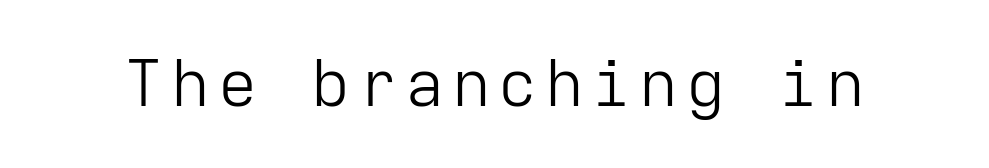
The image shows 65 px light sans-serif type, upright, monospaced; set not underlined; low stroke contrast and a medium x-height.
